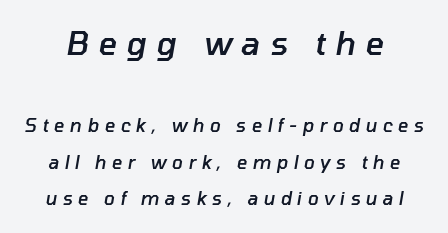
The line texture is sparse and dotted thanks to wide tracking. The more generous point size was reserved for the upper chunk. The rendering uses a large line-height, opening up the rows. You could not count columns in this text — the font is proportionally spaced.
